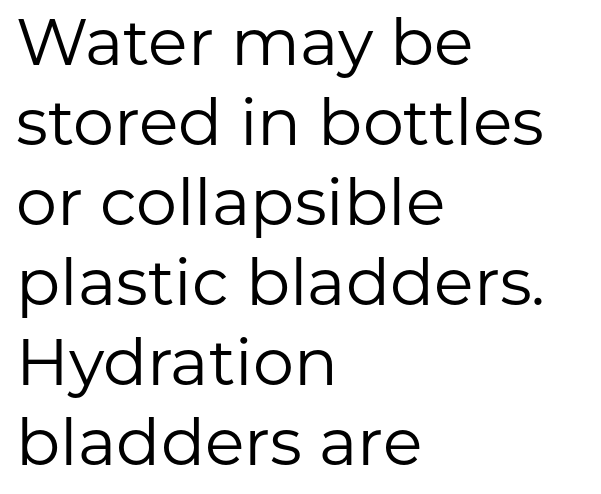
{"serif": "no", "italic": "no", "bold": "no", "weight": "regular", "width": "normal", "stroke_contrast": "low", "x_height": "medium", "monospaced": "no", "underline": "no", "align": "left", "line_spacing_ratio": 1.23, "letter_spacing": "normal", "letter_spacing_em": 0.0, "glyph_px": 65}
